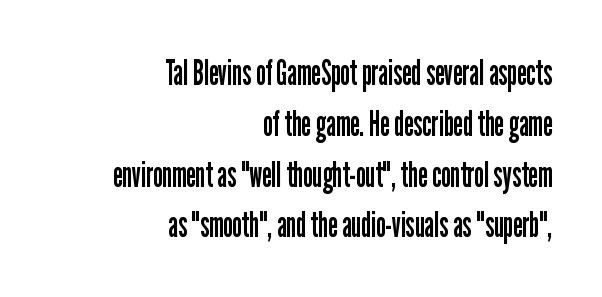
Italic? Not at all — the glyphs are vertical. The string is rendered with underlining switched off. Each stroke keeps to a modest, everyday thickness or less. The rendering shows plain stroke endings on the letterforms — a sans-serif design.
